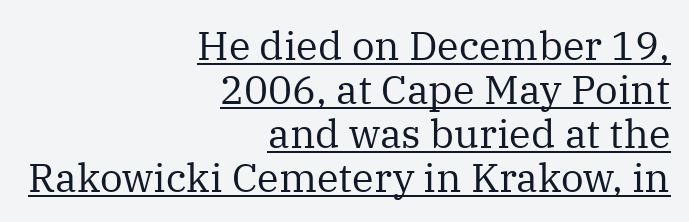
The image shows 40 px regular-weight serif type, upright; set right-aligned, tight line spacing (1.1x), normal letter spacing, underlined; medium stroke contrast and a medium x-height.
